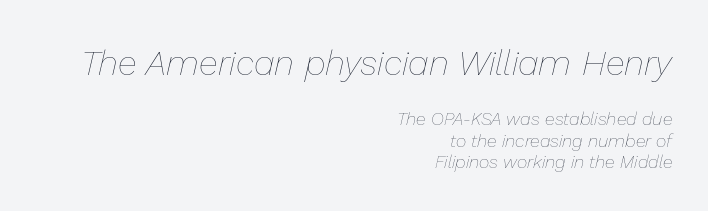
{"italic": "yes", "lean": "right", "slant_degrees": 13, "bold": "no", "weight": "thin", "width": "normal", "stroke_contrast": "low", "x_height": "medium", "monospaced": "no", "underline": "no", "align": "right", "line_spacing_ratio": 1.18, "letter_spacing": "normal", "letter_spacing_em": 0.0, "larger_block": "first", "size_ratio": 1.94, "glyph_px": 35}
